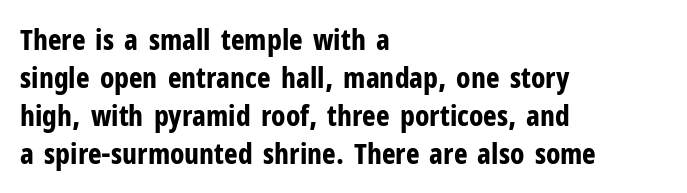
Q: Is the text bold? A: Yes.
Q: Is the text italic (slanted)? A: No, it is upright.
Q: Is the typeface a serif or a sans-serif typeface? A: Sans-serif.
Q: Is the text underlined? A: No.
Q: How is the paragraph aligned? A: Left-aligned.
Q: Is the spacing between letters normal or unusually wide? A: Normal.
Q: Is the spacing between lines tight, normal or loose? A: Normal.
Q: Width (condensed, normal, or wide)? A: Condensed.
Q: Stroke contrast? A: Low.
Q: x-height? A: Medium.
Q: Monospaced? A: No.
